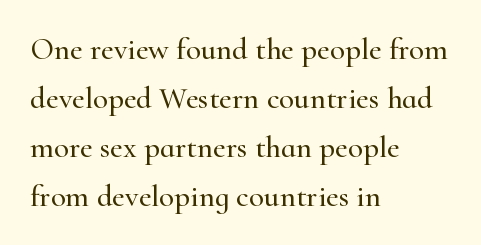
{"serif": "yes", "italic": "no", "width": "normal", "stroke_contrast": "high", "x_height": "small", "monospaced": "no", "underline": "no", "align": "left", "line_spacing": "normal", "line_spacing_ratio": 1.58, "letter_spacing": "normal", "letter_spacing_em": 0.0, "glyph_px": 31}
